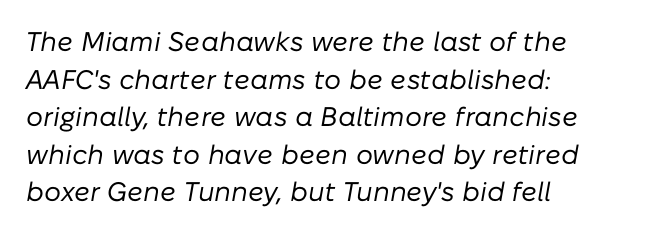
The image shows 27 px text type, italic (leaning right); set left-aligned, normal line spacing (1.39x), normal letter spacing, not underlined.
